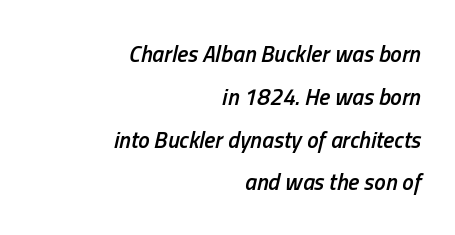
Q: Is the text bold? A: Semi-bold.
Q: Is the text italic (slanted)? A: Yes, it leans right by about 13 degrees.
Q: Is the text underlined? A: No.
Q: How is the paragraph aligned? A: Right-aligned.
Q: Is the spacing between letters normal or unusually wide? A: Normal.
